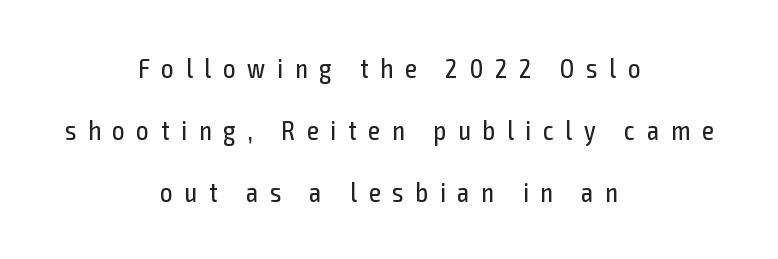
Q: Is the text bold? A: No.
Q: Is the text italic (slanted)? A: No, it is upright.
Q: Is the text underlined? A: No.
Q: How is the paragraph aligned? A: Centered.
Q: Is the spacing between letters normal or unusually wide? A: Unusually wide.
Q: Is the spacing between lines tight, normal or loose? A: Loose.
